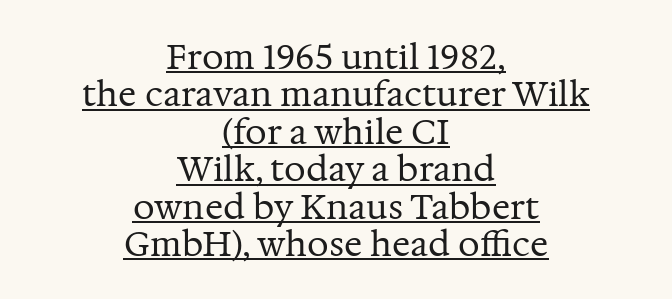
Upright lettering throughout. Line starts and ends both wander, symmetrically. Old-style or modern, the face here clearly has serifs. You could barely slide anything between these rows.
